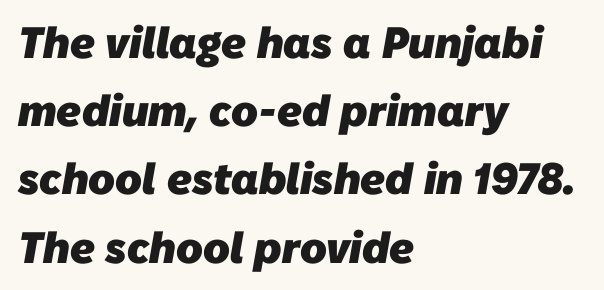
Q: Is the text bold? A: Yes.
Q: Is the typeface a serif or a sans-serif typeface? A: Sans-serif.
Q: Is the text underlined? A: No.
Q: How is the paragraph aligned? A: Left-aligned.
Q: Is the spacing between letters normal or unusually wide? A: Normal.
Q: Is the spacing between lines tight, normal or loose? A: Normal.
Q: Width (condensed, normal, or wide)? A: Normal.
Q: Stroke contrast? A: Low.
Q: x-height? A: Medium.
Q: Monospaced? A: No.
